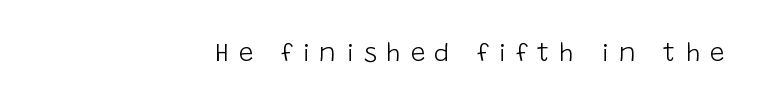
Q: Is the text bold? A: No.
Q: Is the text italic (slanted)? A: No, it is upright.
Q: Is the text underlined? A: No.
Q: How is the paragraph aligned? A: Right-aligned.
Q: Is the spacing between letters normal or unusually wide? A: Unusually wide.
